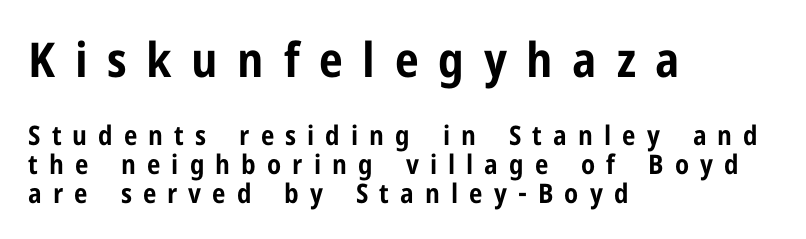
Decoration check: the copy has no underline. This sample has the flowing, uneven cadence of proportional lettering. Leading: reduced. Of the two passages, the one on top uses the larger point size. Set as a true bold cut, around the 700 mark.
